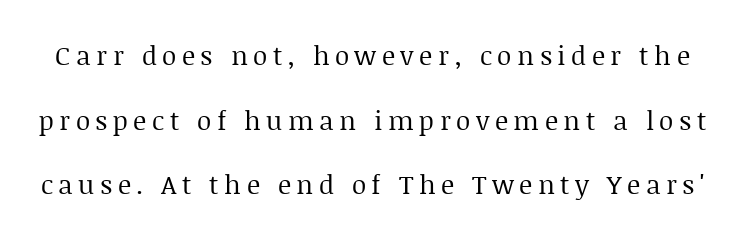
{"italic": "no", "bold": "no", "underline": "no", "line_spacing": "loose", "line_spacing_ratio": 2.49, "letter_spacing": "wide", "letter_spacing_em": 0.21, "glyph_px": 26}
